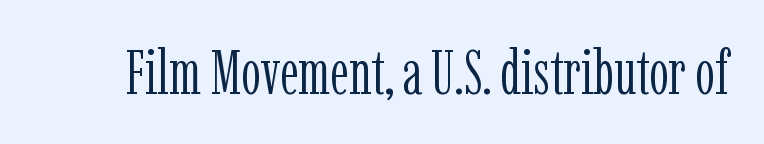
Check under the words: just untouched page. The rendering uses natural spacing where letterforms have individual widths. In terms of letterform style, serifs are clearly present. The passage shown is not bold in any degree. Nothing unusual about the tracking: characters are spaced as the font intends.
